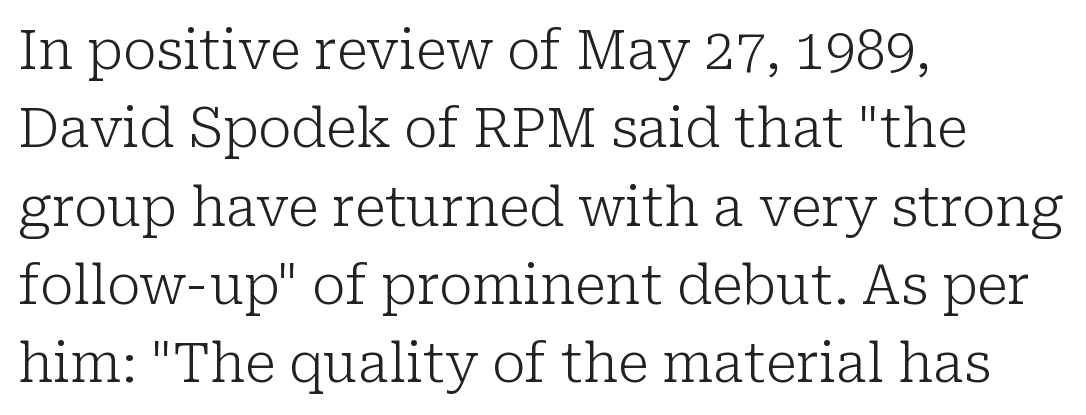
The image shows 54 px light serif type, upright; set left-aligned, normal line spacing (1.45x), normal letter spacing, not underlined; low stroke contrast and a medium x-height.
